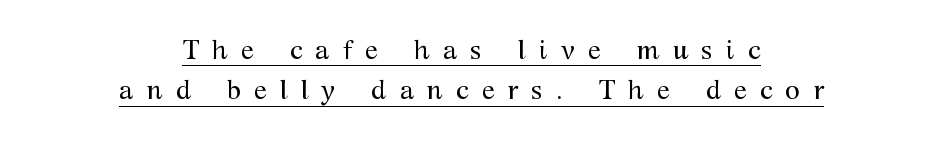
The passage shown is underscored from start to finish. Horizontal bands of white between lines are of average thickness. The letterforms stand isolated, each surrounded by extra space. The strokes carry an ordinary text weight at most.
